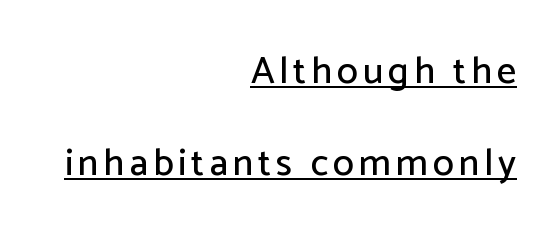
In terms of leading, this rendering errs on the spacious side. You could not count columns in this text — the font is proportionally spaced. The setting favours the right margin, as signatures and pull-quotes sometimes do. Tall strokes in this sample are plumb rather than angled.
